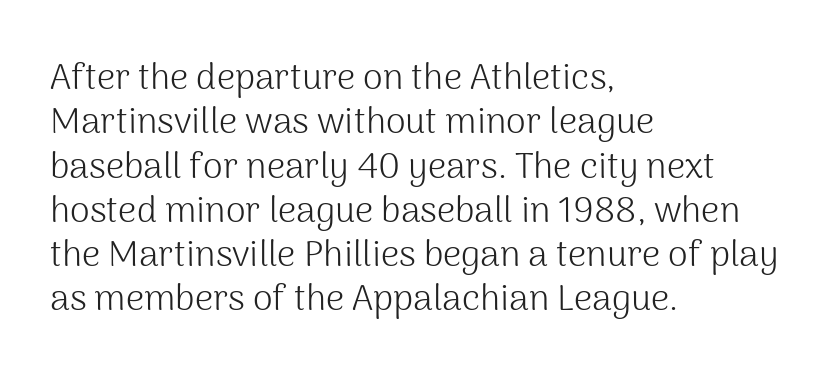
Q: Is the text bold? A: No.
Q: Is the text italic (slanted)? A: No, it is upright.
Q: Is the typeface a serif or a sans-serif typeface? A: Sans-serif.
Q: Is the text underlined? A: No.
Q: How is the paragraph aligned? A: Left-aligned.
Q: Is the spacing between letters normal or unusually wide? A: Normal.
Q: Width (condensed, normal, or wide)? A: Normal.
Q: Stroke contrast? A: Medium.
Q: x-height? A: Medium.
Q: Monospaced? A: No.
